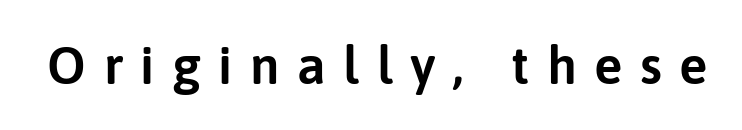
The image shows 53 px sans-serif type, upright; set unusually wide letter spacing (+0.33 em), not underlined; low stroke contrast and a medium x-height.
